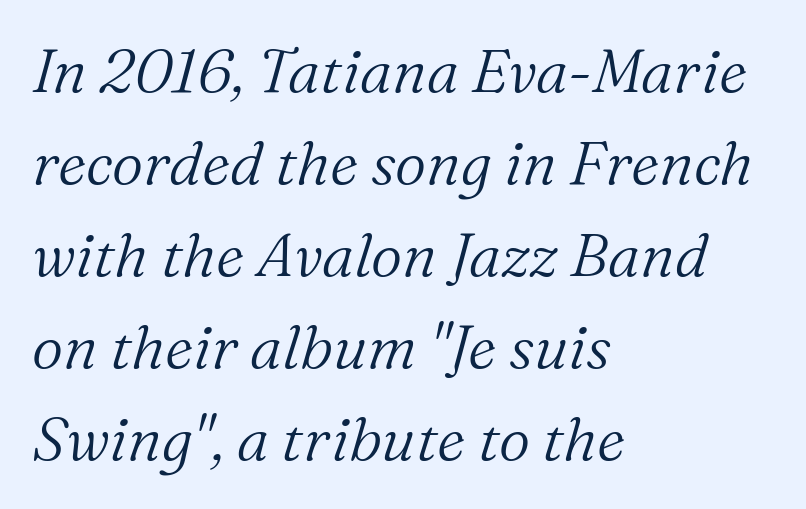
Observe the serifs anchoring each vertical stroke in this sample. Here the glyphs are tracked normally, forming tight word shapes. Notice how the passage keeps a crisp vertical edge on the left only. The specimen reads as italic at a glance. The weight would be labelled regular, book, light, or lighter still.
